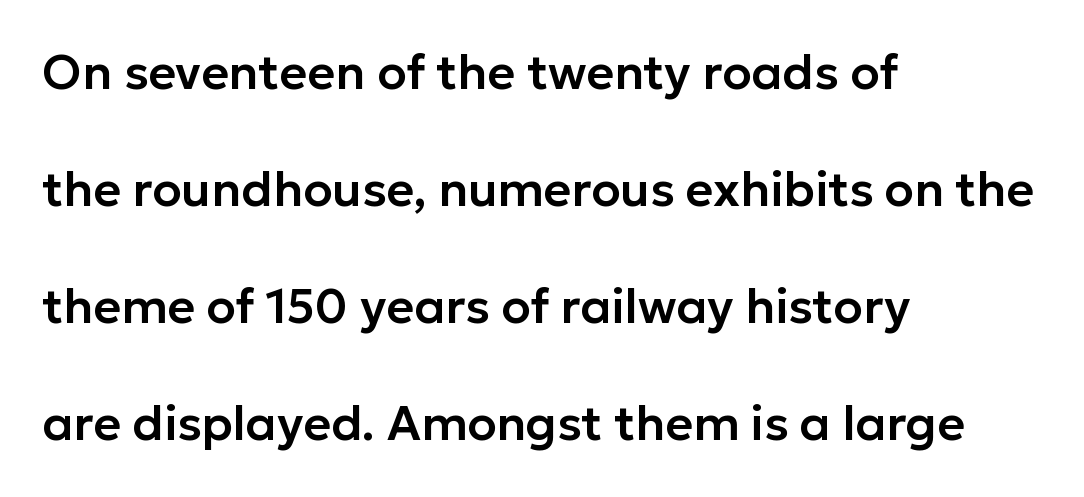
The image shows 48 px sans-serif type, upright; set left-aligned, loose line spacing (2.44x), normal letter spacing, not underlined; low stroke contrast and a medium x-height.
